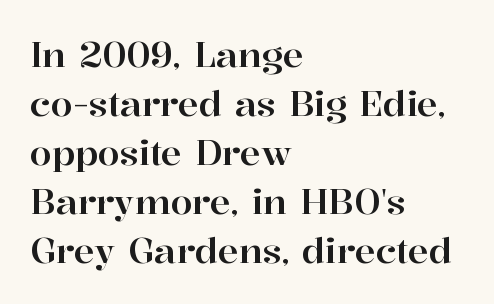
The image shows 35 px serif type, upright; set left-aligned, normal line spacing (1.4x), normal letter spacing, not underlined; high stroke contrast and a medium x-height.
